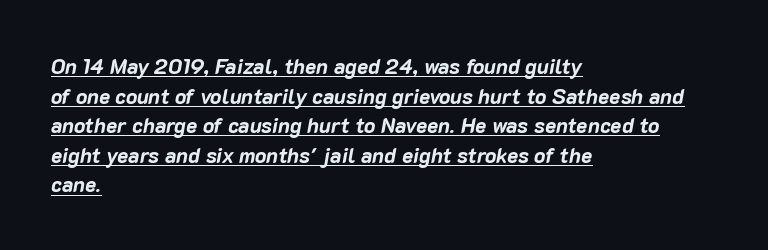
Q: Is the text bold? A: Yes.
Q: Is the text italic (slanted)? A: Yes, it leans right by about 10 degrees.
Q: Is the text underlined? A: Yes.
Q: How is the paragraph aligned? A: Left-aligned.
Q: Is the spacing between letters normal or unusually wide? A: Normal.
Q: Is the spacing between lines tight, normal or loose? A: Normal.
